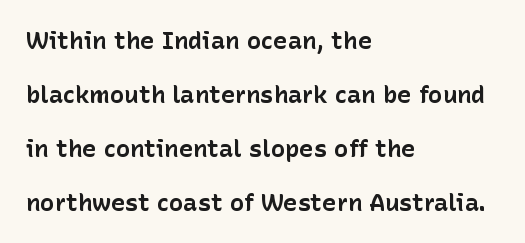
The image shows 24 px bold type, upright; set left-aligned, loose line spacing (2.25x), normal letter spacing, not underlined.
